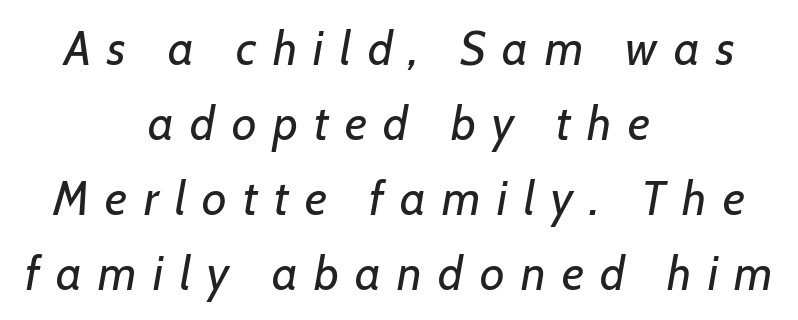
The image shows 48 px regular-weight type, italic (leaning right); set centered, normal line spacing (1.56x), unusually wide letter spacing (+0.34 em), not underlined; low stroke contrast and a medium x-height.
